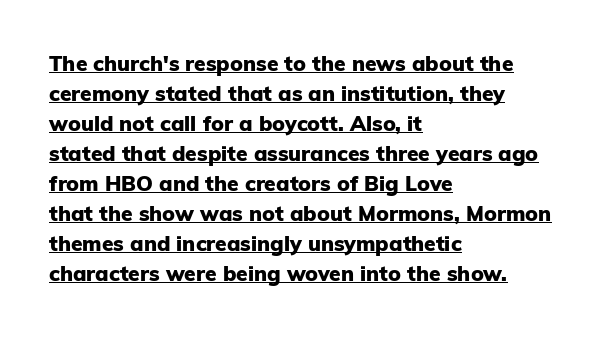
{"italic": "no", "bold": "yes", "underline": "yes", "align": "left", "line_spacing": "normal", "line_spacing_ratio": 1.43, "letter_spacing": "normal", "letter_spacing_em": 0.0, "glyph_px": 21}
